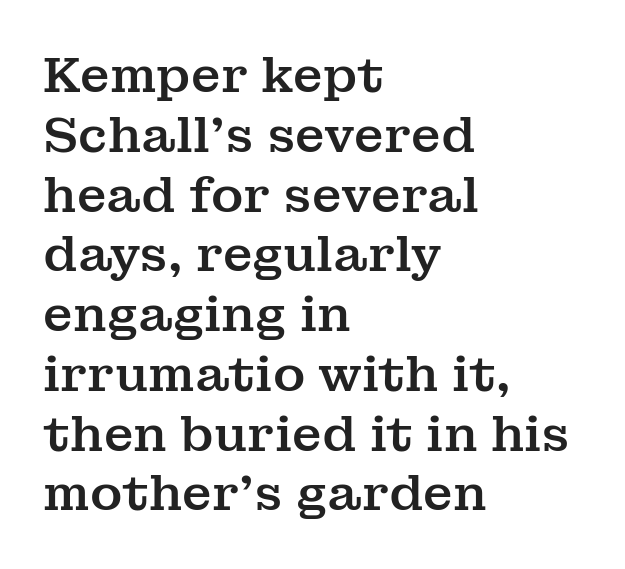
{"serif": "yes", "italic": "no", "width": "normal", "stroke_contrast": "medium", "x_height": "medium", "monospaced": "no", "underline": "no", "align": "left", "line_spacing_ratio": 1.22, "letter_spacing": "normal", "letter_spacing_em": 0.0, "glyph_px": 49}
